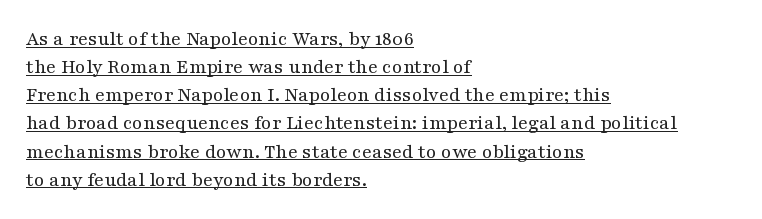
The image shows 21 px text type, upright; set left-aligned, normal line spacing (1.34x), normal letter spacing, underlined.
